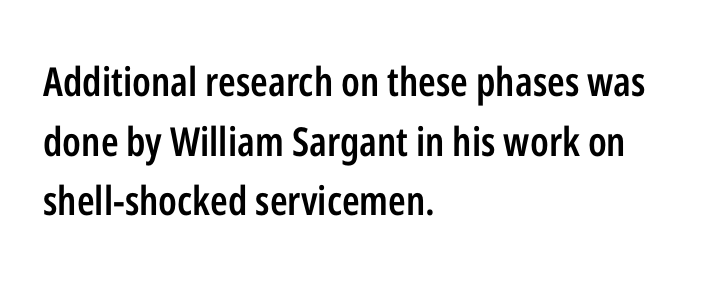
If you drew a ruler down the left edge, every line would touch it. Is this a fixed-width face? No — the glyphs have proportional, varying widths. Rule under the text: the space is simply empty. The rendering uses a semibold face; strokes are thickened but not to full bold.
